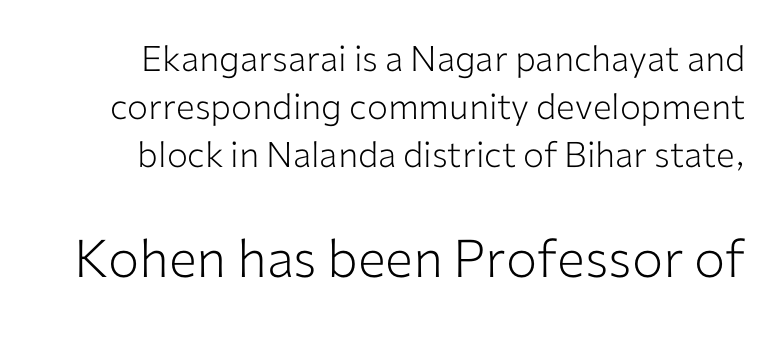
The image shows 52 px light sans-serif type, upright; set right-aligned, normal line spacing (1.37x), normal letter spacing, not underlined; the second (bottom) block is 1.49x larger; low stroke contrast and a medium x-height.
